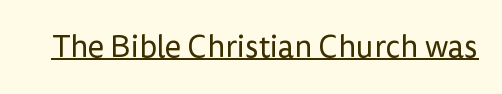
The image shows 31 px regular-weight sans-serif type, upright; set normal letter spacing, underlined; low stroke contrast and a medium x-height.
